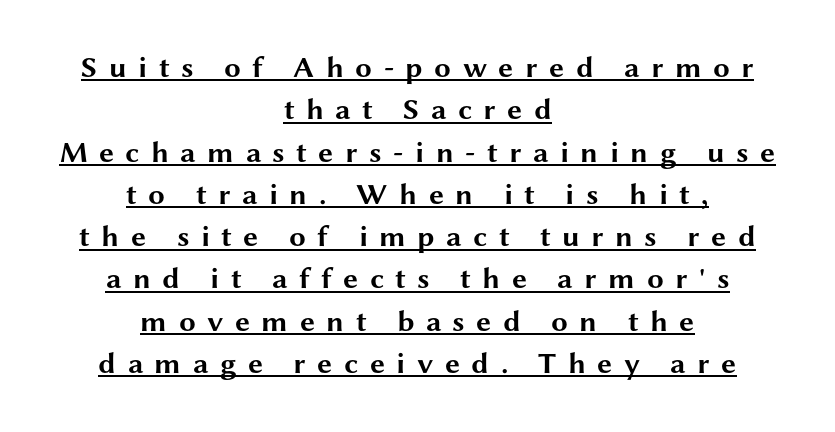
This sample uses a sans-serif face. Plenty of ink on the page — the face is bold. The passage shown has open, widely tracked lettering throughout. The passage shown is underscored from start to finish. Visually the block forms a symmetrical silhouette, jagged on both flanks. Varying glyph widths throughout — classic text-font behaviour.
